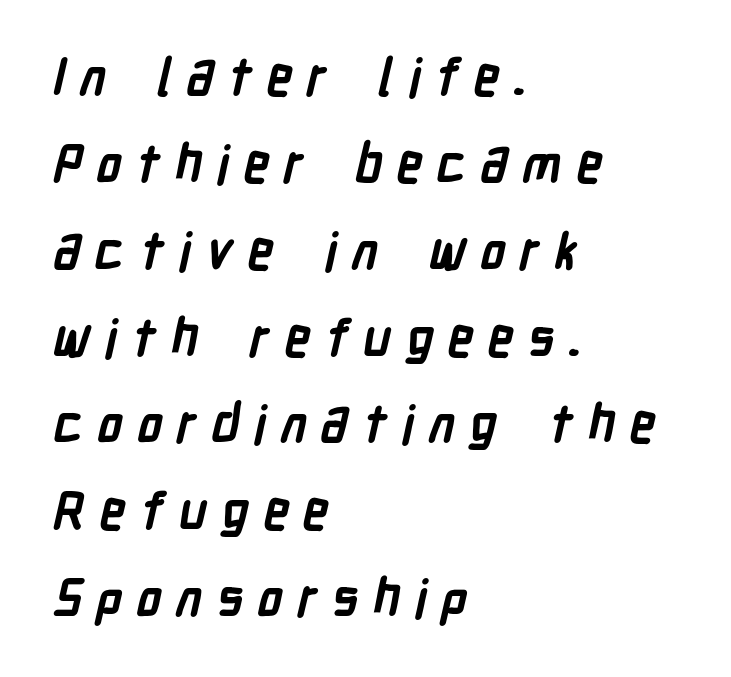
Q: Is the text bold? A: Yes.
Q: Is the typeface a serif or a sans-serif typeface? A: Sans-serif.
Q: Is the text underlined? A: No.
Q: How is the paragraph aligned? A: Left-aligned.
Q: Is the spacing between letters normal or unusually wide? A: Unusually wide.
Q: Is the spacing between lines tight, normal or loose? A: Normal.
Q: Width (condensed, normal, or wide)? A: Condensed.
Q: Stroke contrast? A: Low.
Q: x-height? A: Medium.
Q: Monospaced? A: No.
